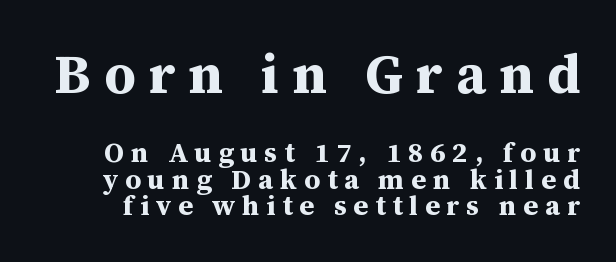
Rendered with straight, roman letterforms. Small tapered or slab feet sit at the stroke ends, so this counts as serif. Strokes here are thick enough to call this a true bold. Does extra space separate the letters? Yes, quite a lot of it. The more generous point size was reserved for the upper chunk. Character widths vary here, with narrow letters taking less room than wide ones.
